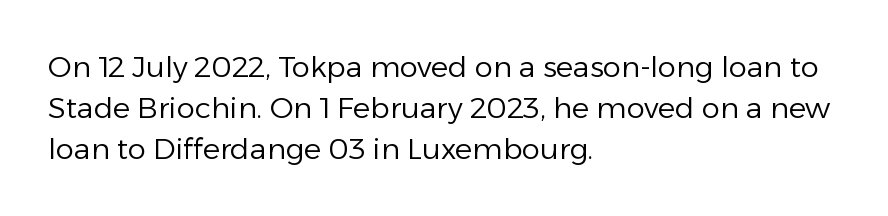
{"serif": "no", "italic": "no", "bold": "no", "weight": "regular", "width": "normal", "stroke_contrast": "low", "x_height": "medium", "monospaced": "no", "underline": "no", "align": "left", "line_spacing": "normal", "line_spacing_ratio": 1.42, "letter_spacing": "normal", "letter_spacing_em": 0.0, "glyph_px": 29}
